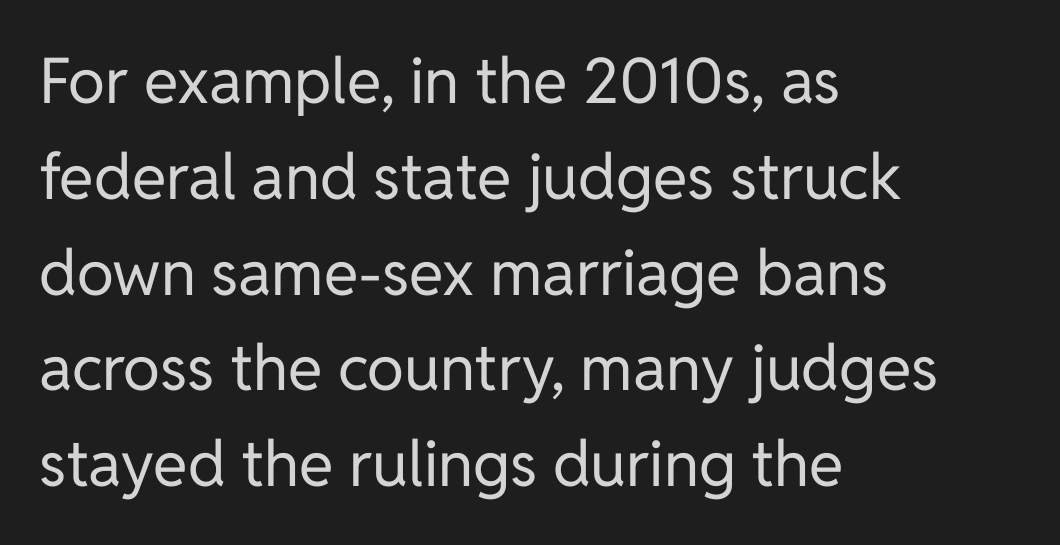
Q: Is the text bold? A: No.
Q: Is the text italic (slanted)? A: No, it is upright.
Q: Is the typeface a serif or a sans-serif typeface? A: Sans-serif.
Q: Is the text underlined? A: No.
Q: How is the paragraph aligned? A: Left-aligned.
Q: Is the spacing between letters normal or unusually wide? A: Normal.
Q: Is the spacing between lines tight, normal or loose? A: Normal.
Q: Width (condensed, normal, or wide)? A: Normal.
Q: Stroke contrast? A: Low.
Q: x-height? A: Medium.
Q: Monospaced? A: No.
